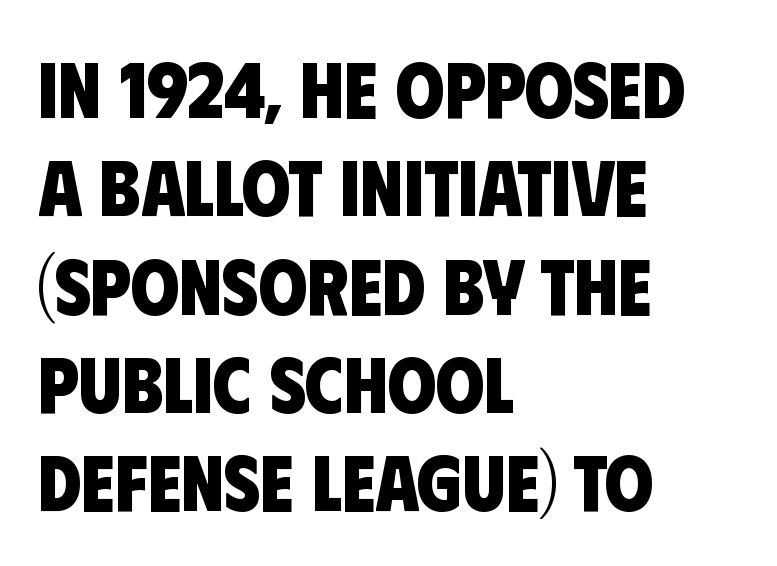
Emphasis by weight is at full strength: bold. What kind of face is this? One without serifs — a sans. The vertical gap from one line to the next is medium. A typesetter would call this proportional, since set widths differ per character. The zone under the glyphs is completely vacant. In terms of letterspacing, this is plain default setting.
